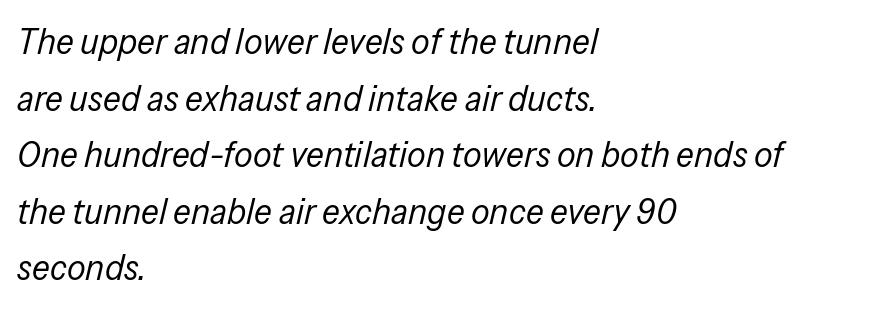
Q: Is the text bold? A: No.
Q: Is the text italic (slanted)? A: Yes, it leans right by about 13 degrees.
Q: Is the text underlined? A: No.
Q: How is the paragraph aligned? A: Left-aligned.
Q: Is the spacing between letters normal or unusually wide? A: Normal.
Q: Is the spacing between lines tight, normal or loose? A: Normal.
Q: Width (condensed, normal, or wide)? A: Condensed.
Q: Stroke contrast? A: Low.
Q: x-height? A: Medium.
Q: Monospaced? A: No.
